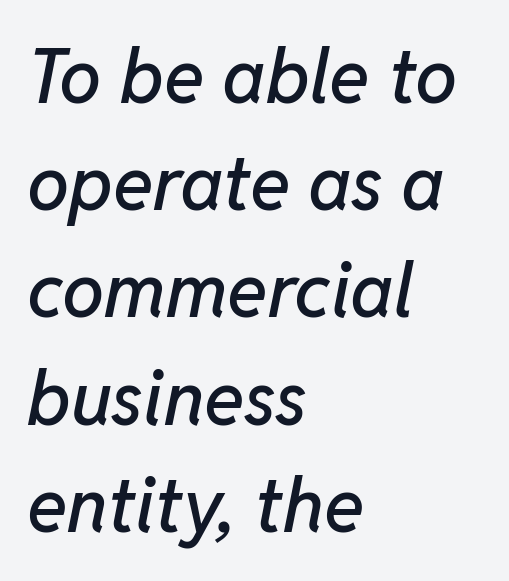
The image shows 75 px text type, italic (leaning right); set left-aligned, normal line spacing (1.43x), normal letter spacing, not underlined; low stroke contrast and a medium x-height.
